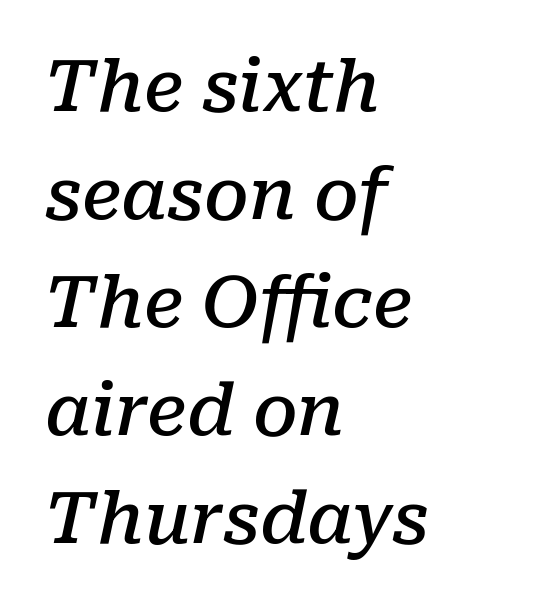
{"serif": "yes", "italic": "yes", "lean": "right", "slant_degrees": 10, "bold": "semi", "weight": "semibold", "width": "normal", "stroke_contrast": "low", "x_height": "medium", "monospaced": "no", "underline": "no", "align": "left", "line_spacing": "normal", "line_spacing_ratio": 1.52, "letter_spacing": "normal", "letter_spacing_em": 0.0, "glyph_px": 71}
